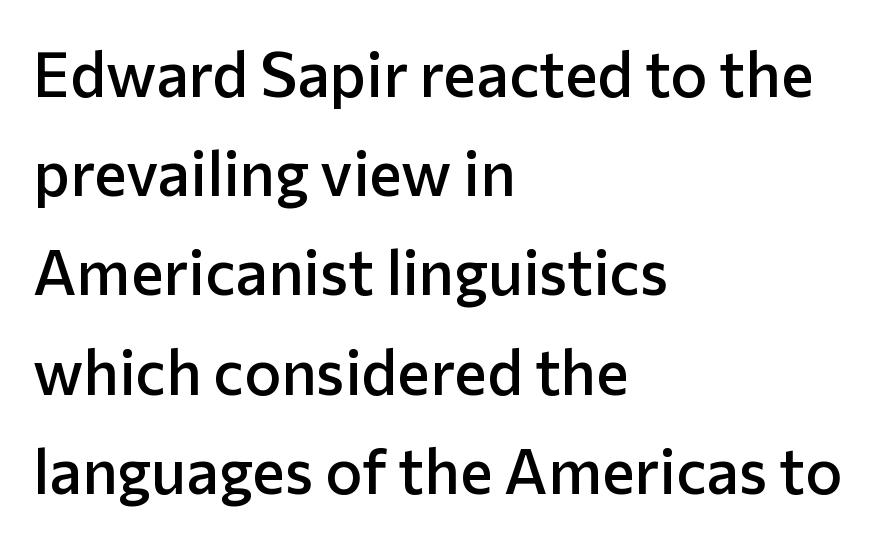
Q: Is the text bold? A: Semi-bold.
Q: Is the text italic (slanted)? A: No, it is upright.
Q: Is the typeface a serif or a sans-serif typeface? A: Sans-serif.
Q: Is the text underlined? A: No.
Q: How is the paragraph aligned? A: Left-aligned.
Q: Is the spacing between letters normal or unusually wide? A: Normal.
Q: Is the spacing between lines tight, normal or loose? A: Normal.
Q: Width (condensed, normal, or wide)? A: Normal.
Q: Stroke contrast? A: Low.
Q: x-height? A: Medium.
Q: Monospaced? A: No.
